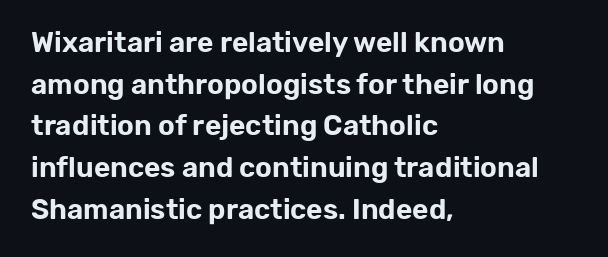
The image shows 28 px sans-serif type, upright; set left-aligned, normal line spacing (1.49x), normal letter spacing, not underlined; low stroke contrast and a medium x-height.
